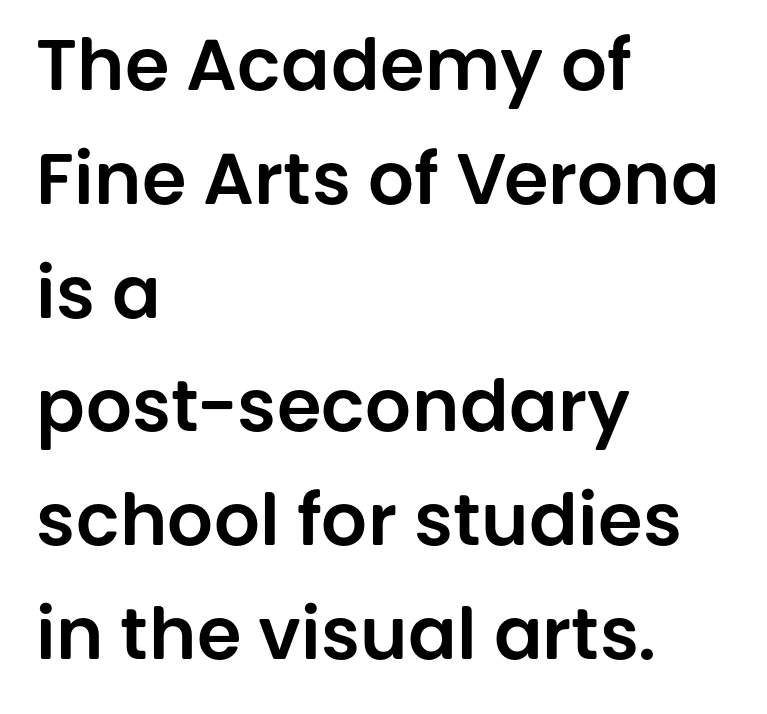
{"serif": "no", "italic": "no", "width": "normal", "stroke_contrast": "low", "x_height": "large", "monospaced": "no", "underline": "no", "align": "left", "line_spacing": "normal", "line_spacing_ratio": 1.58, "letter_spacing": "normal", "letter_spacing_em": 0.0, "glyph_px": 72}
